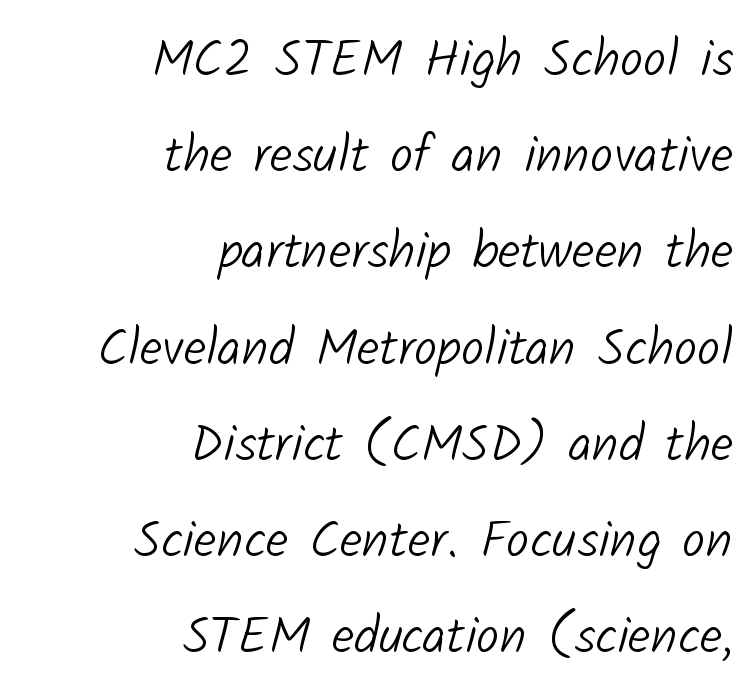
The image shows 52 px light sans-serif type; set right-aligned, line spacing 1.85x, normal letter spacing, not underlined; low stroke contrast and a medium x-height.
